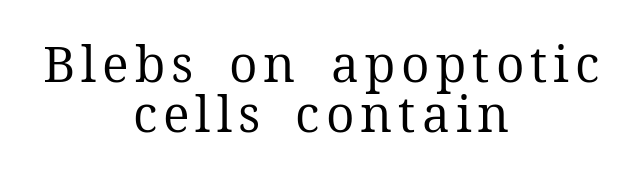
The image shows 50 px regular-weight serif type, upright; set centered, tight line spacing (1.0x), not underlined; medium stroke contrast and a medium x-height.
